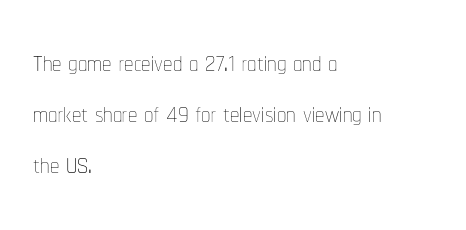
The image shows 37 px thin, condensed type, upright; set left-aligned, normal line spacing (1.38x), normal letter spacing, not underlined; low stroke contrast and a medium x-height.
